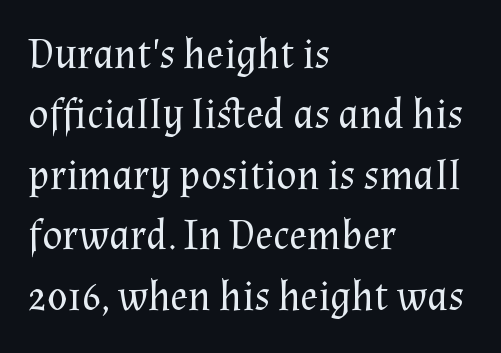
Leading: standard. A light-to-regular cut is what we see here. A clean baseline with only descenders dipping below it.
